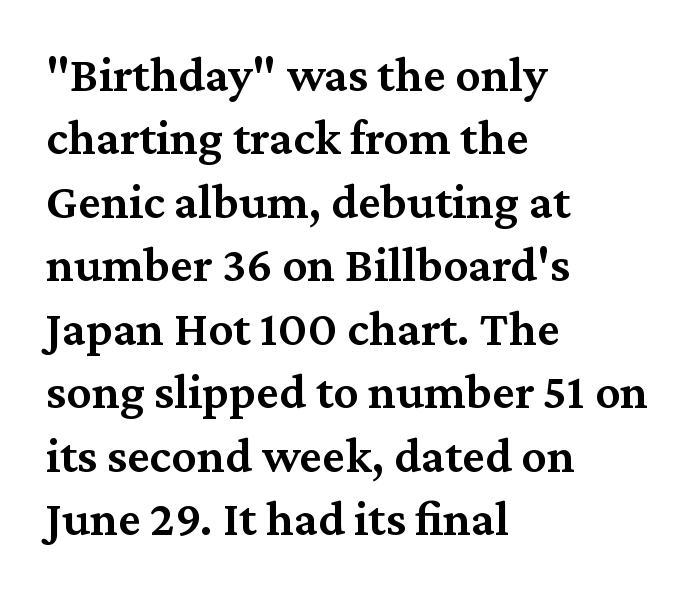
Line starts are locked; line ends wander. Successive baselines arrive at the customary interval. You can tell it's not italic because the verticals are truly vertical. The words here are not underlined. The horizontal fit of the characters is conventional and even.
